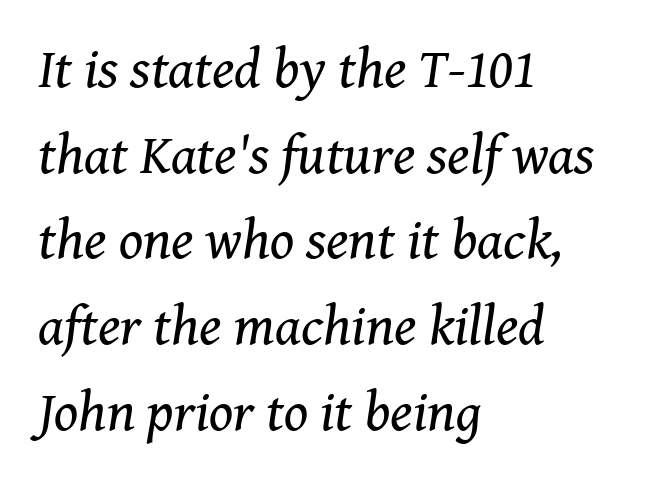
Q: Is the text bold? A: No.
Q: Is the text italic (slanted)? A: Yes, it leans right by about 8 degrees.
Q: Is the typeface a serif or a sans-serif typeface? A: Serif.
Q: Is the text underlined? A: No.
Q: How is the paragraph aligned? A: Left-aligned.
Q: Is the spacing between letters normal or unusually wide? A: Normal.
Q: Is the spacing between lines tight, normal or loose? A: Normal.
Q: Width (condensed, normal, or wide)? A: Normal.
Q: Stroke contrast? A: Medium.
Q: x-height? A: Medium.
Q: Monospaced? A: No.
